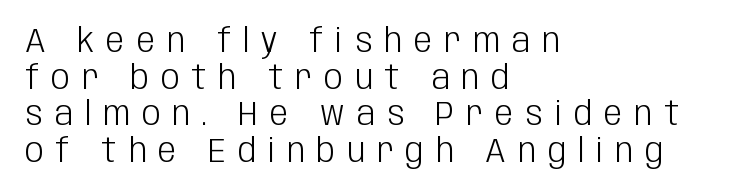
The image shows 33 px light, condensed sans-serif type, upright; set left-aligned, tight line spacing (1.11x), unusually wide letter spacing (+0.36 em), not underlined; low stroke contrast and a large x-height.
